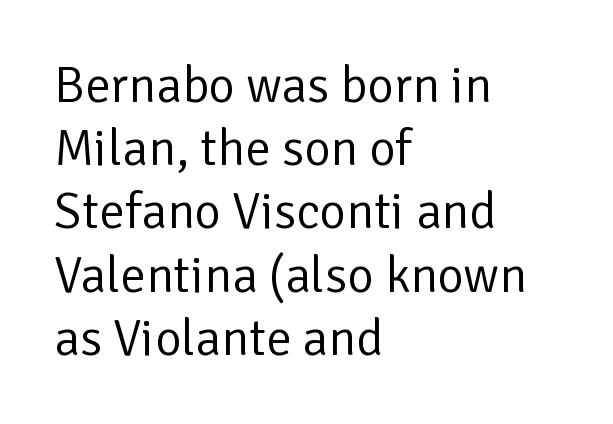
{"serif": "no", "italic": "no", "bold": "no", "weight": "regular", "width": "normal", "stroke_contrast": "low", "x_height": "medium", "monospaced": "no", "underline": "no", "align": "left", "line_spacing_ratio": 1.24, "letter_spacing": "normal", "letter_spacing_em": 0.0, "glyph_px": 51}
